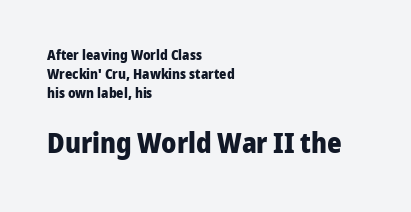
The image shows 28 px heavy sans-serif type, upright; set left-aligned, normal line spacing (1.36x), normal letter spacing, not underlined; the second (bottom) block is 2.0x larger; low stroke contrast and a medium x-height.
